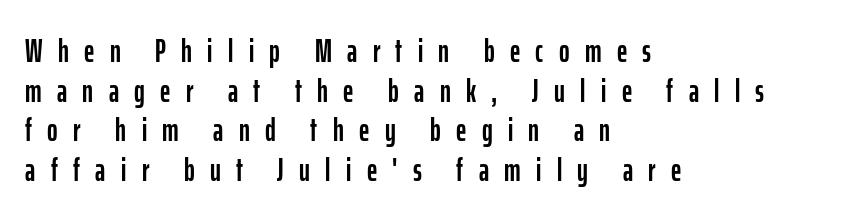
The image shows 32 px condensed sans-serif type, upright; set left-aligned, line spacing 1.24x, unusually wide letter spacing (+0.48 em), not underlined; low stroke contrast and a medium x-height.
